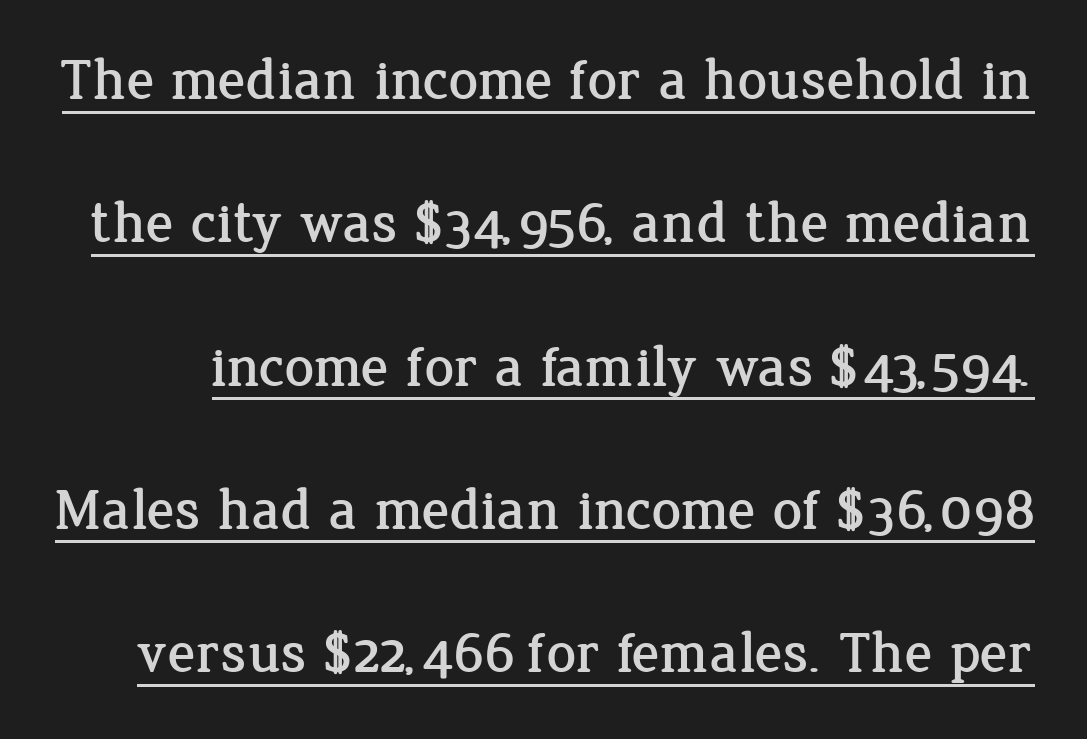
The vertical gap from one line to the next is large. Quick note: not italic, upright. Is the letter spacing exaggerated? No — it looks like the ordinary default. Think of a printed novel: that variable character pitch is what you see here. Notice how a bar underscores the lettering throughout.
